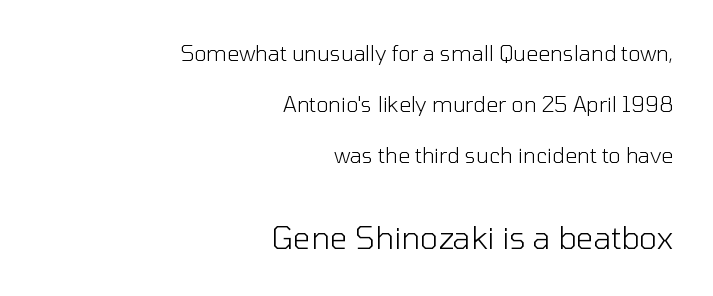
{"serif": "no", "italic": "no", "bold": "no", "weight": "light", "width": "normal", "stroke_contrast": "low", "x_height": "medium", "monospaced": "no", "underline": "no", "align": "right", "line_spacing": "loose", "line_spacing_ratio": 2.43, "letter_spacing": "normal", "letter_spacing_em": 0.0, "larger_block": "second", "size_ratio": 1.48, "glyph_px": 31}
